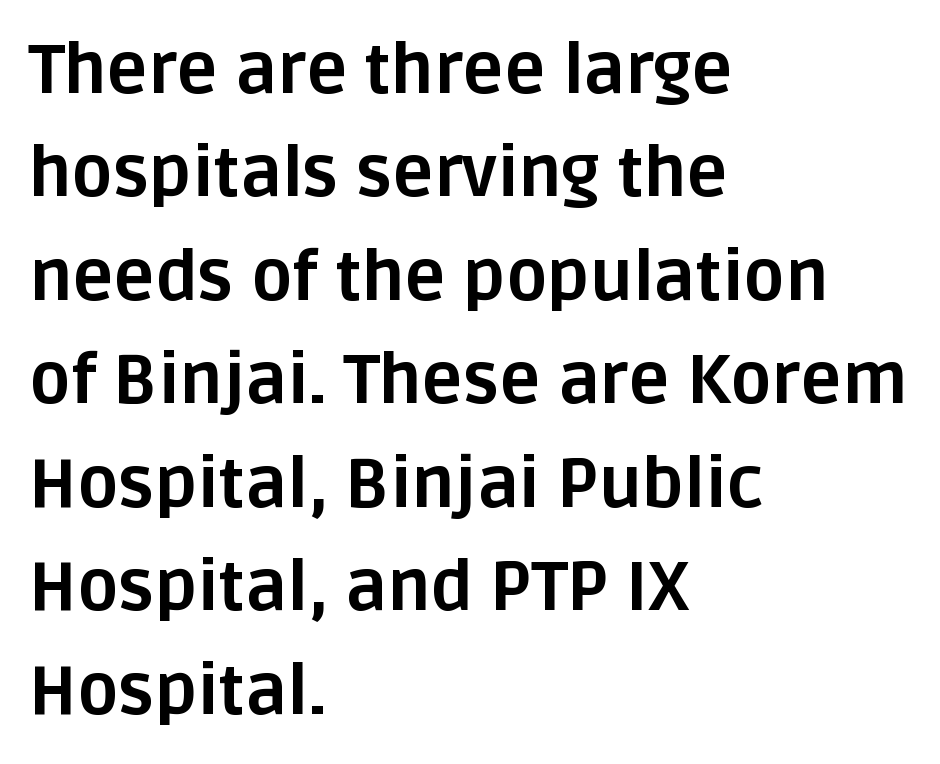
Q: Is the text bold? A: Yes.
Q: Is the text italic (slanted)? A: No, it is upright.
Q: Is the typeface a serif or a sans-serif typeface? A: Sans-serif.
Q: Is the text underlined? A: No.
Q: How is the paragraph aligned? A: Left-aligned.
Q: Is the spacing between letters normal or unusually wide? A: Normal.
Q: Is the spacing between lines tight, normal or loose? A: Normal.
Q: Width (condensed, normal, or wide)? A: Normal.
Q: Stroke contrast? A: Low.
Q: x-height? A: Large.
Q: Monospaced? A: No.
